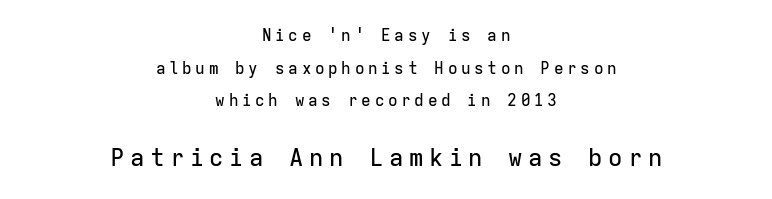
{"italic": "no", "underline": "no", "align": "center", "line_spacing": "loose", "line_spacing_ratio": 2.04, "letter_spacing": "wide", "letter_spacing_em": 0.23, "larger_block": "second", "size_ratio": 1.5, "glyph_px": 24}
